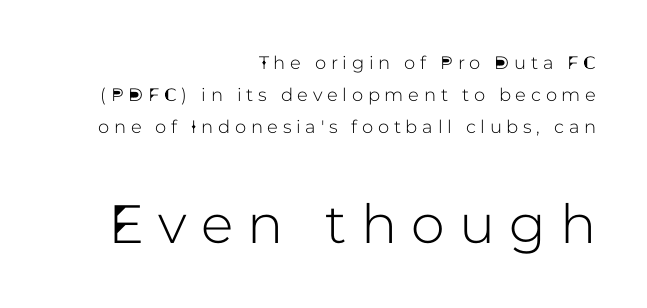
The image shows 54 px sans-serif type, upright; set right-aligned, line spacing 1.77x, unusually wide letter spacing (+0.26 em), not underlined; the second (bottom) block is 3.0x larger; low stroke contrast and a medium x-height.
